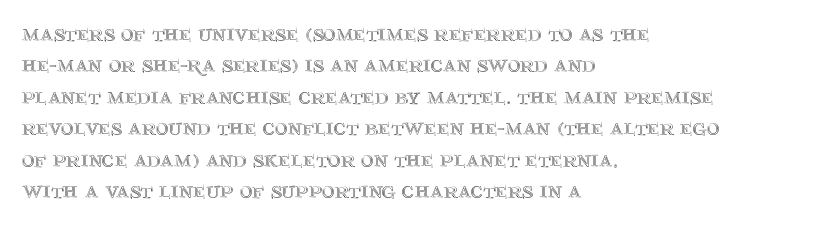
{"italic": "no", "underline": "no", "align": "left", "line_spacing": "normal", "line_spacing_ratio": 1.31, "letter_spacing": "normal", "letter_spacing_em": 0.0, "glyph_px": 24}
